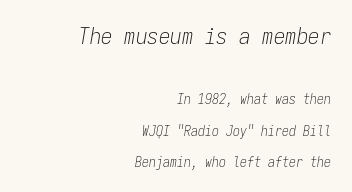
The line texture is even and compact thanks to regular tracking. Honestly, the rows look like they've been pulled way apart. The typesetter chose a ragged-left arrangement here. This reads as an unemphasized weight, regular at the heaviest.
